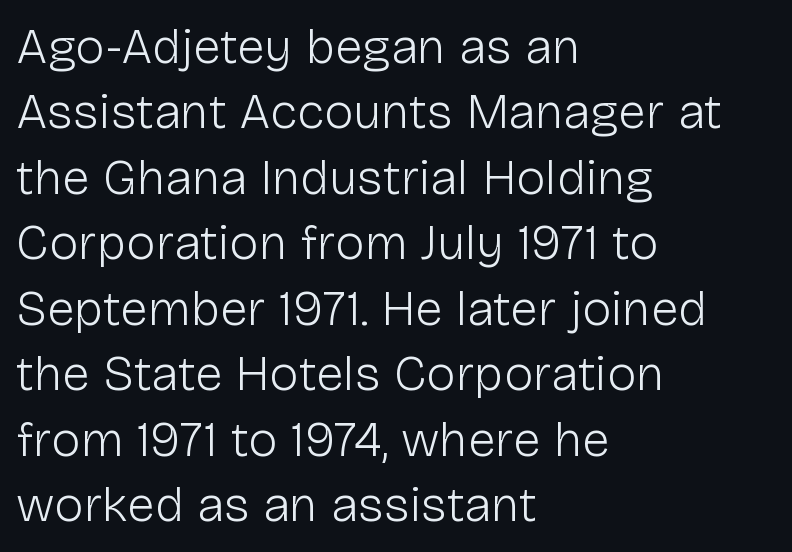
The image shows 50 px light sans-serif type, upright; set left-aligned, normal line spacing (1.31x), normal letter spacing, not underlined; low stroke contrast and a medium x-height.
